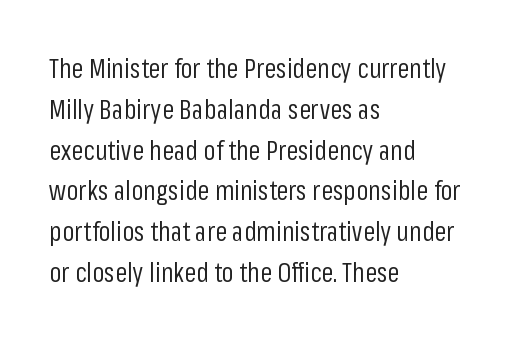
{"italic": "no", "bold": "no", "underline": "no", "align": "left", "line_spacing": "normal", "line_spacing_ratio": 1.51, "letter_spacing": "normal", "letter_spacing_em": 0.0, "glyph_px": 27}
